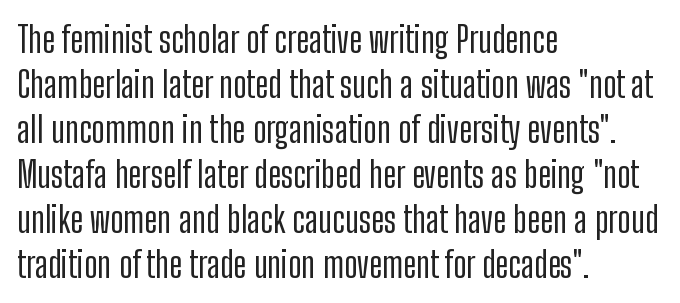
Examine the stroke ends and you'll find no serifs. Bare-footed words on every line. Each letter keeps its own natural width here, so spacing adapts to shape. Spacing between characters is what you'd get straight out of the box. How would I describe the line gaps? Plain and ordinary.
